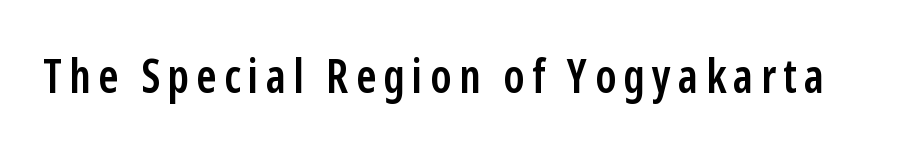
Q: Is the text bold? A: Semi-bold.
Q: Is the text italic (slanted)? A: No, it is upright.
Q: Is the typeface a serif or a sans-serif typeface? A: Sans-serif.
Q: Is the text underlined? A: No.
Q: Width (condensed, normal, or wide)? A: Condensed.
Q: Stroke contrast? A: Low.
Q: x-height? A: Medium.
Q: Monospaced? A: No.
